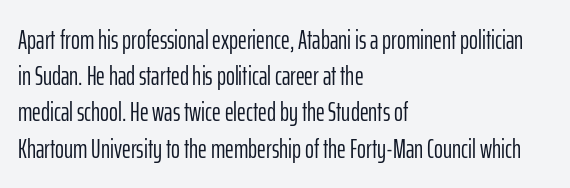
Q: Is the text bold? A: No.
Q: Is the text italic (slanted)? A: No, it is upright.
Q: Is the text underlined? A: No.
Q: How is the paragraph aligned? A: Left-aligned.
Q: Is the spacing between letters normal or unusually wide? A: Normal.
Q: Is the spacing between lines tight, normal or loose? A: Normal.
